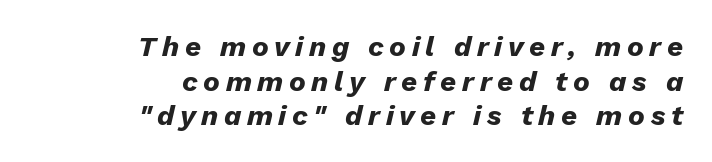
Q: Is the text bold? A: Yes.
Q: Is the text italic (slanted)? A: Yes, it leans right by about 13 degrees.
Q: Is the text underlined? A: No.
Q: How is the paragraph aligned? A: Right-aligned.
Q: Is the spacing between letters normal or unusually wide? A: Unusually wide.
Q: Width (condensed, normal, or wide)? A: Normal.
Q: Stroke contrast? A: Low.
Q: x-height? A: Medium.
Q: Monospaced? A: No.
